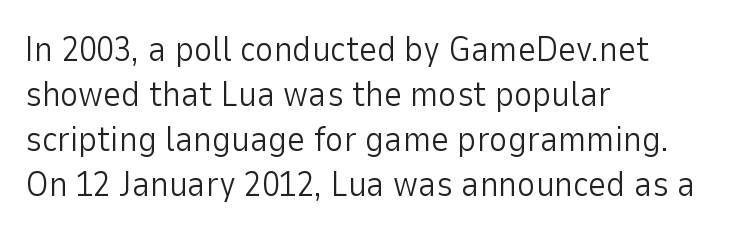
{"serif": "no", "italic": "no", "bold": "no", "weight": "light", "width": "normal", "stroke_contrast": "low", "x_height": "medium", "monospaced": "no", "underline": "no", "align": "left", "line_spacing": "normal", "line_spacing_ratio": 1.29, "letter_spacing": "normal", "letter_spacing_em": 0.0, "glyph_px": 35}
